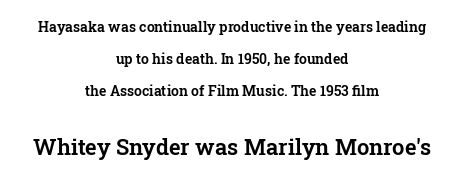
{"italic": "no", "underline": "no", "align": "center", "line_spacing": "loose", "line_spacing_ratio": 2.3, "letter_spacing": "normal", "letter_spacing_em": 0.0, "larger_block": "second", "size_ratio": 1.57, "glyph_px": 22}
